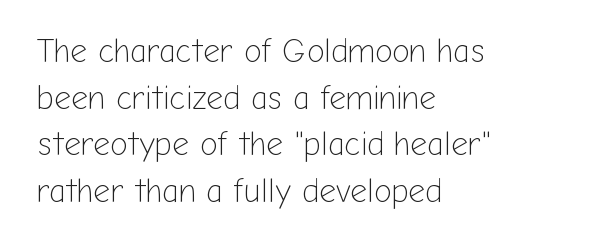
The passage shown is typed in a proportional face where columns would drift. The letters carry no serifs — their stems end cleanly without finishing strokes. Compared with typical paragraphs, the rows here are spaced about the same. The face used here is rendered with its standard letterfit. Bare-footed words on every line. The lettering stays uniformly vertical, giving the passage a roman look.
